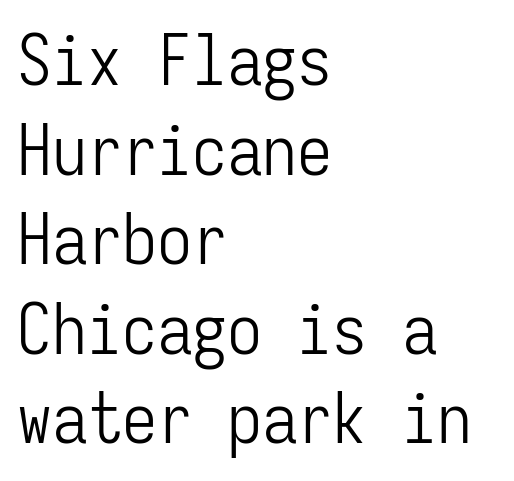
Q: Is the text bold? A: No.
Q: Is the text italic (slanted)? A: No, it is upright.
Q: Is the typeface a serif or a sans-serif typeface? A: Sans-serif.
Q: Is the text underlined? A: No.
Q: How is the paragraph aligned? A: Left-aligned.
Q: Is the spacing between letters normal or unusually wide? A: Normal.
Q: Is the spacing between lines tight, normal or loose? A: Normal.
Q: Width (condensed, normal, or wide)? A: Condensed.
Q: Stroke contrast? A: Low.
Q: x-height? A: Medium.
Q: Monospaced? A: Yes.
